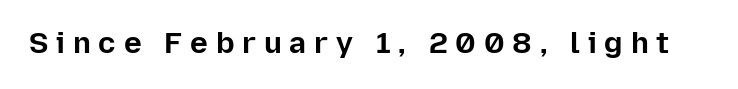
Q: Is the text bold? A: Yes.
Q: Is the text italic (slanted)? A: No, it is upright.
Q: Is the typeface a serif or a sans-serif typeface? A: Sans-serif.
Q: Is the text underlined? A: No.
Q: Is the spacing between letters normal or unusually wide? A: Unusually wide.
Q: Width (condensed, normal, or wide)? A: Normal.
Q: Stroke contrast? A: Low.
Q: x-height? A: Medium.
Q: Monospaced? A: No.
